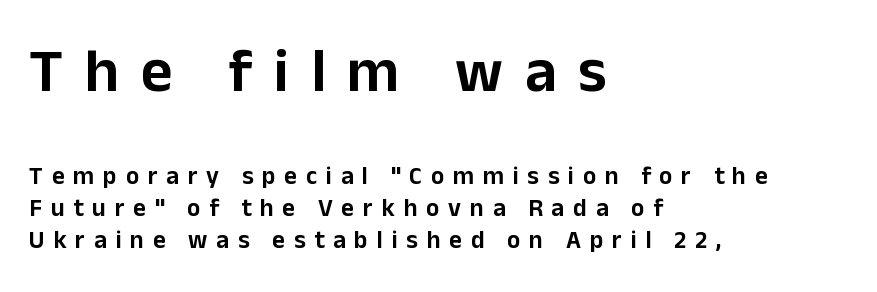
Spacing verdict: proportional, widths tailored to each character. The text was rendered using a sans face with plain stroke endings. Teacher's note: observe the even left margin — that is flush-left alignment. You can tell it's not italic because the verticals are truly vertical. The leading is moderate, giving the passage an even texture.
